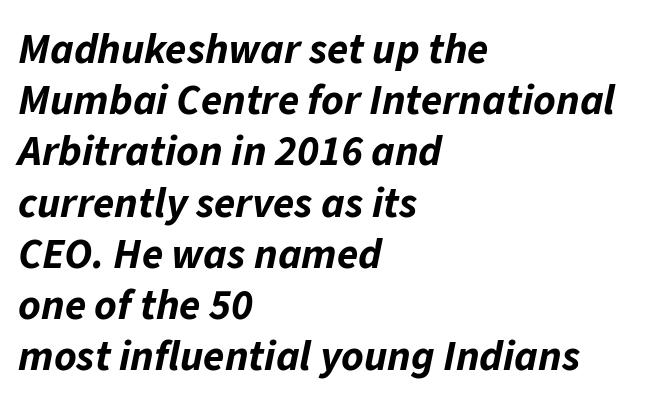
Q: Is the text bold? A: Yes.
Q: Is the text italic (slanted)? A: Yes, it leans right by about 11 degrees.
Q: Is the text underlined? A: No.
Q: How is the paragraph aligned? A: Left-aligned.
Q: Is the spacing between letters normal or unusually wide? A: Normal.
Q: Width (condensed, normal, or wide)? A: Normal.
Q: Stroke contrast? A: Low.
Q: x-height? A: Medium.
Q: Monospaced? A: No.
